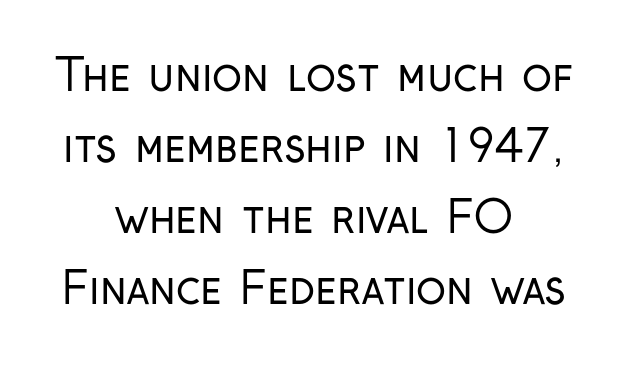
{"serif": "no", "italic": "no", "bold": "no", "weight": "regular", "width": "condensed", "stroke_contrast": "low", "x_height": "medium", "monospaced": "no", "underline": "no", "align": "center", "line_spacing": "normal", "line_spacing_ratio": 1.61, "letter_spacing": "normal", "letter_spacing_em": 0.0, "glyph_px": 44}
